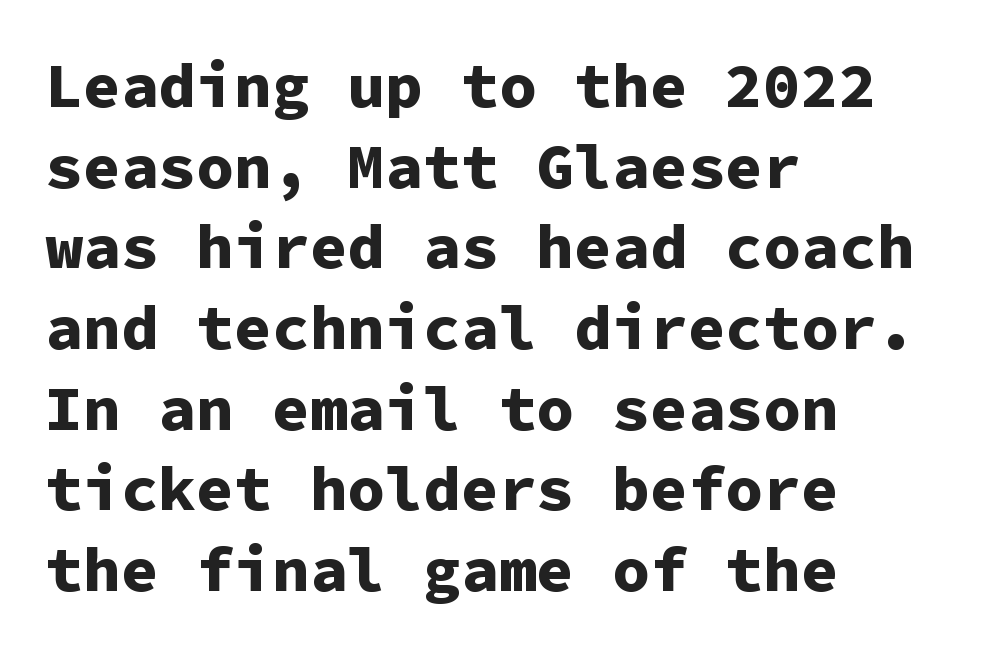
{"serif": "no", "italic": "no", "bold": "yes", "weight": "bold", "width": "normal", "stroke_contrast": "low", "x_height": "medium", "monospaced": "yes", "underline": "no", "align": "left", "line_spacing": "normal", "line_spacing_ratio": 1.28, "letter_spacing": "normal", "letter_spacing_em": 0.0, "glyph_px": 63}
